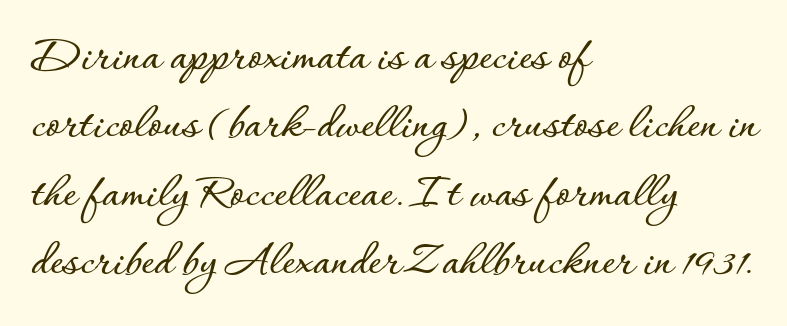
The image shows 50 px text type; set left-aligned, normal line spacing (1.37x), normal letter spacing, not underlined; low stroke contrast and a small x-height.
